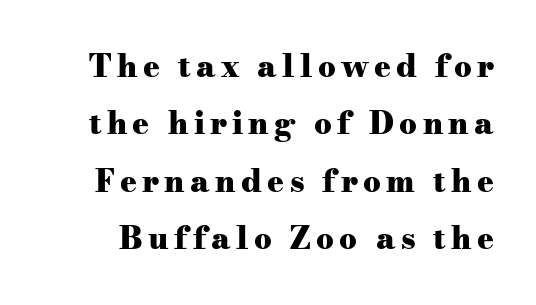
Q: Is the text bold? A: Yes.
Q: Is the text italic (slanted)? A: No, it is upright.
Q: Is the typeface a serif or a sans-serif typeface? A: Serif.
Q: Is the text underlined? A: No.
Q: Width (condensed, normal, or wide)? A: Wide.
Q: Stroke contrast? A: Medium.
Q: x-height? A: Small.
Q: Monospaced? A: No.
